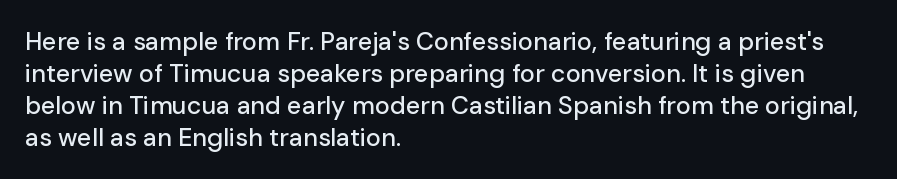
The image shows 25 px text type, upright; set left-aligned, normal line spacing (1.28x), normal letter spacing, not underlined.
